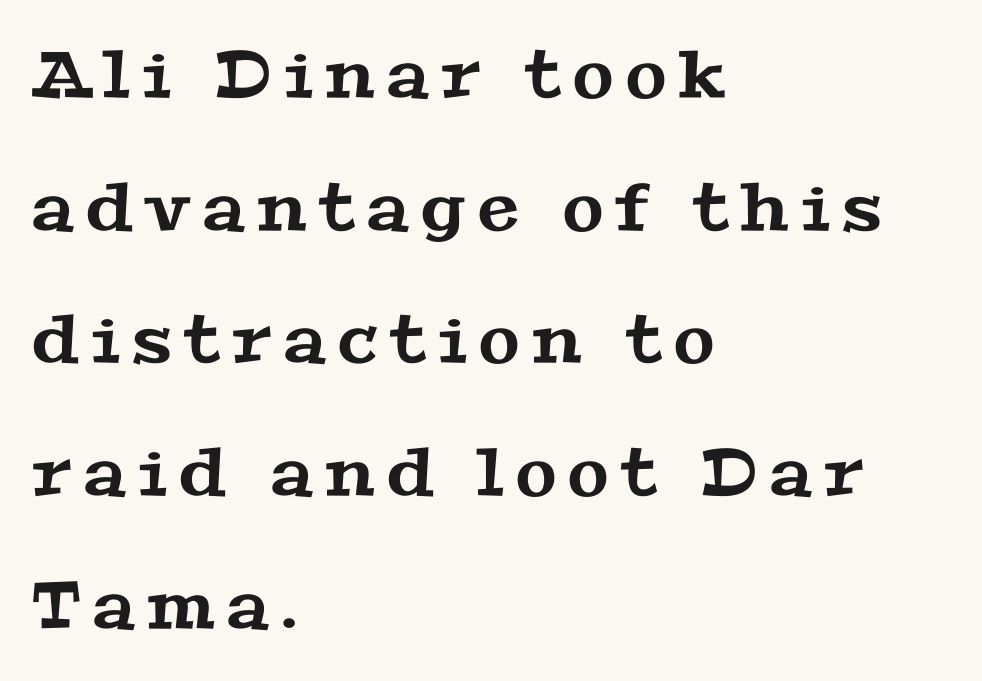
Q: Is the typeface a serif or a sans-serif typeface? A: Serif.
Q: Is the text underlined? A: No.
Q: How is the paragraph aligned? A: Left-aligned.
Q: Is the spacing between lines tight, normal or loose? A: Loose.
Q: Width (condensed, normal, or wide)? A: Wide.
Q: Stroke contrast? A: Medium.
Q: x-height? A: Medium.
Q: Monospaced? A: No.
